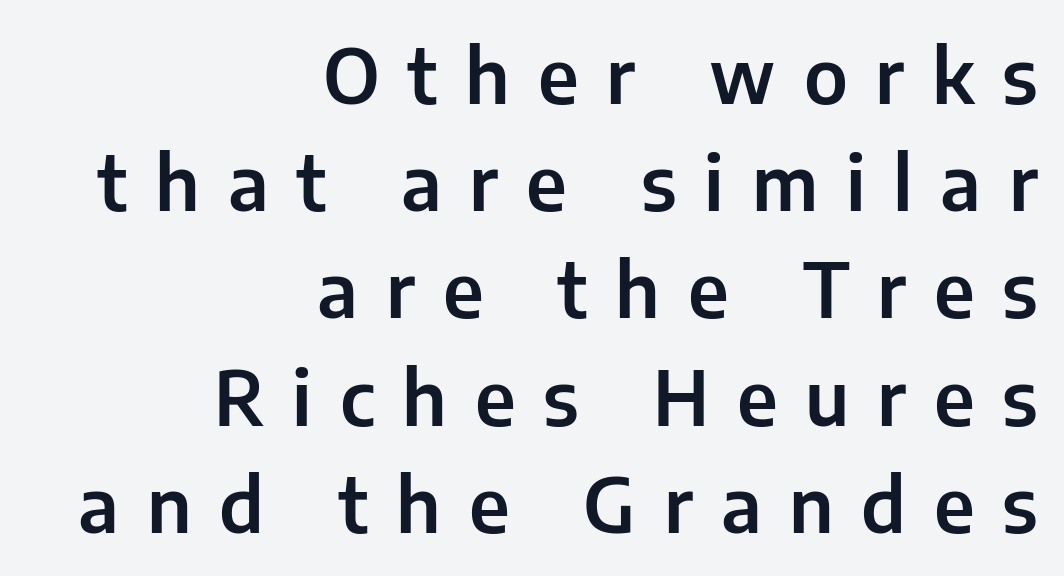
The rendering inserts visible extra space after every character. Character widths vary here, with narrow letters taking less room than wide ones. The ragged edge is on the left, which tells us the setting is flush right. Nothing sits at the stroke ends, so this counts as sans-serif. Is there much room between lines? A standard amount, neither cramped nor airy.
